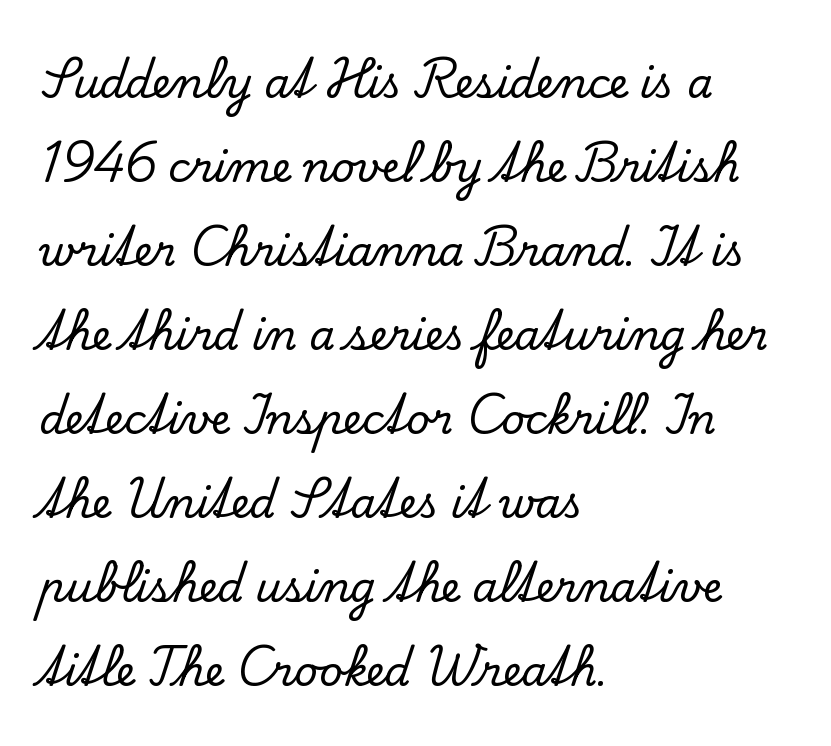
{"serif": "yes", "width": "normal", "stroke_contrast": "low", "x_height": "small", "monospaced": "no", "underline": "no", "align": "left", "line_spacing": "loose", "line_spacing_ratio": 2.05, "letter_spacing": "normal", "letter_spacing_em": 0.0, "glyph_px": 41}
